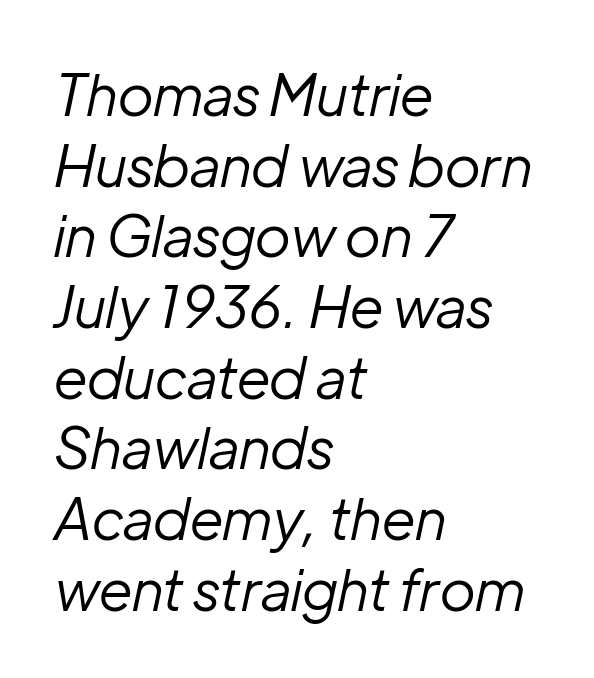
Q: Is the text bold? A: No.
Q: Is the text italic (slanted)? A: Yes, it leans right by about 12 degrees.
Q: Is the text underlined? A: No.
Q: How is the paragraph aligned? A: Left-aligned.
Q: Is the spacing between letters normal or unusually wide? A: Normal.
Q: Width (condensed, normal, or wide)? A: Normal.
Q: Stroke contrast? A: Low.
Q: x-height? A: Medium.
Q: Monospaced? A: No.
